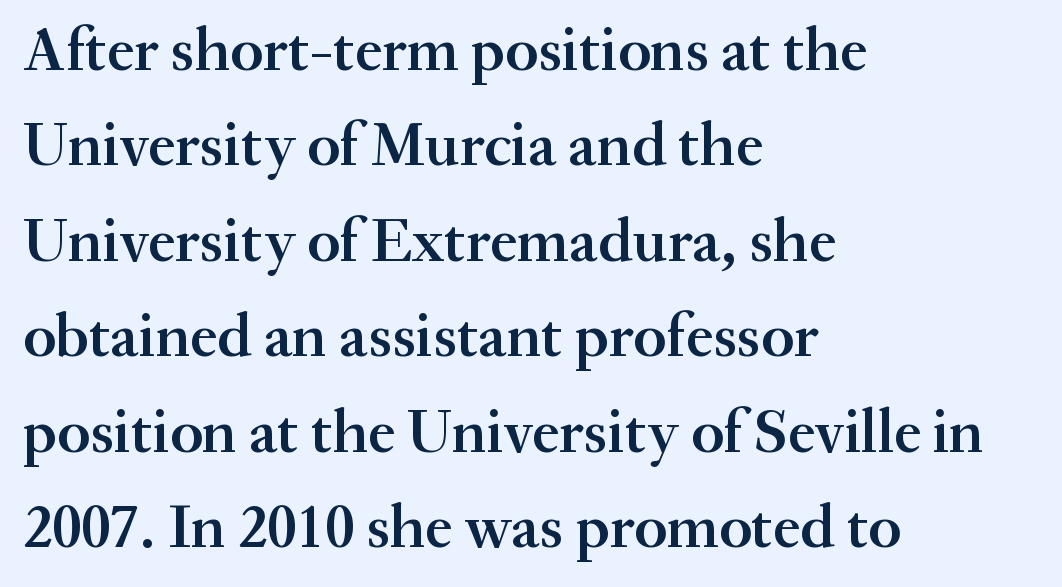
The image shows 62 px semibold serif type, upright; set left-aligned, normal line spacing (1.54x), normal letter spacing, not underlined; medium stroke contrast and a small x-height.
